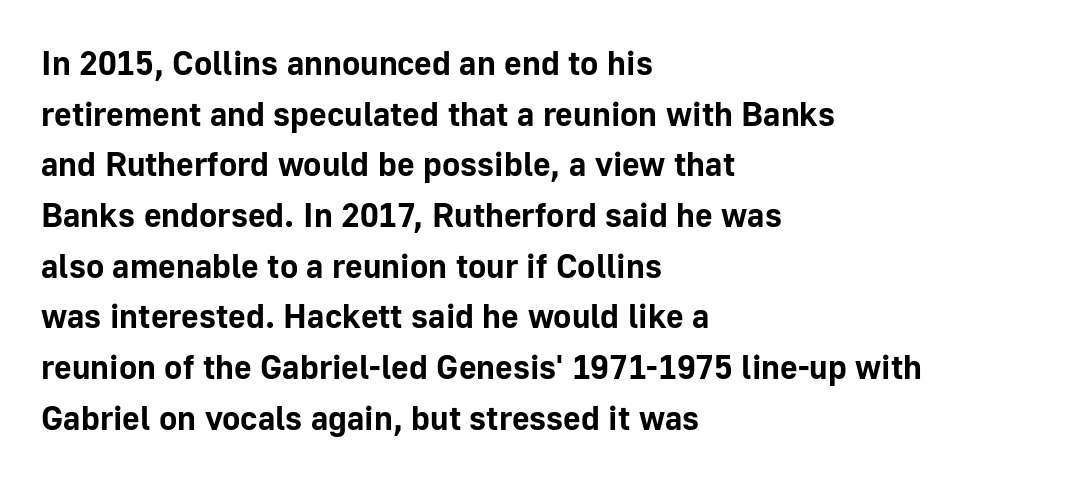
Q: Is the text bold? A: Yes.
Q: Is the text italic (slanted)? A: No, it is upright.
Q: Is the typeface a serif or a sans-serif typeface? A: Sans-serif.
Q: Is the text underlined? A: No.
Q: How is the paragraph aligned? A: Left-aligned.
Q: Is the spacing between letters normal or unusually wide? A: Normal.
Q: Is the spacing between lines tight, normal or loose? A: Normal.
Q: Width (condensed, normal, or wide)? A: Normal.
Q: Stroke contrast? A: Low.
Q: x-height? A: Medium.
Q: Monospaced? A: No.
